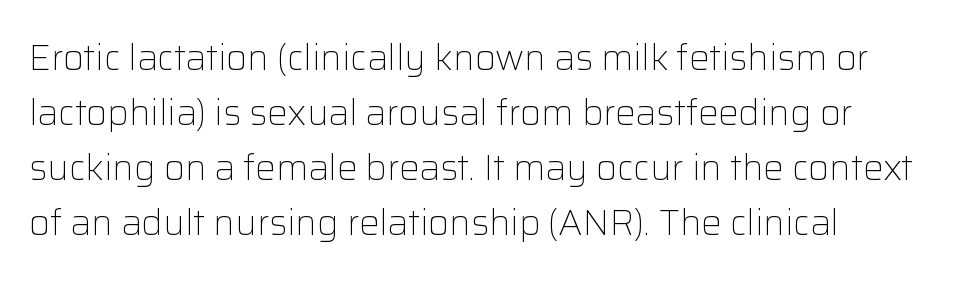
Notice how the stems are strictly vertical — no italics here. One glance says typical: line gaps are just what's usual. Every row of glyphs begins at an identical x-position on the left. To sum up the face: it is a sans, with no serifs. The face used here is proportionally spaced, like ordinary book or web type. No word sits above an underline.
